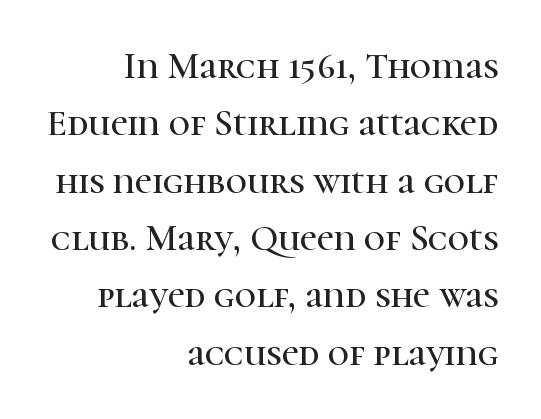
Q: Is the text italic (slanted)? A: No, it is upright.
Q: Is the typeface a serif or a sans-serif typeface? A: Serif.
Q: Is the text underlined? A: No.
Q: How is the paragraph aligned? A: Right-aligned.
Q: Is the spacing between letters normal or unusually wide? A: Normal.
Q: Is the spacing between lines tight, normal or loose? A: Normal.
Q: Width (condensed, normal, or wide)? A: Normal.
Q: Stroke contrast? A: High.
Q: x-height? A: Medium.
Q: Monospaced? A: No.
